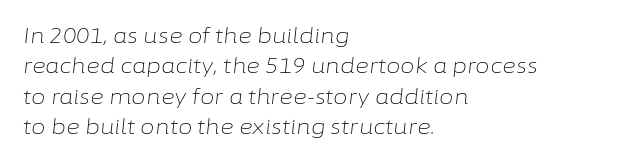
Q: Is the text bold? A: No.
Q: Is the text italic (slanted)? A: Yes, it leans right by about 6 degrees.
Q: Is the text underlined? A: No.
Q: How is the paragraph aligned? A: Left-aligned.
Q: Is the spacing between letters normal or unusually wide? A: Normal.
Q: Is the spacing between lines tight, normal or loose? A: Normal.
